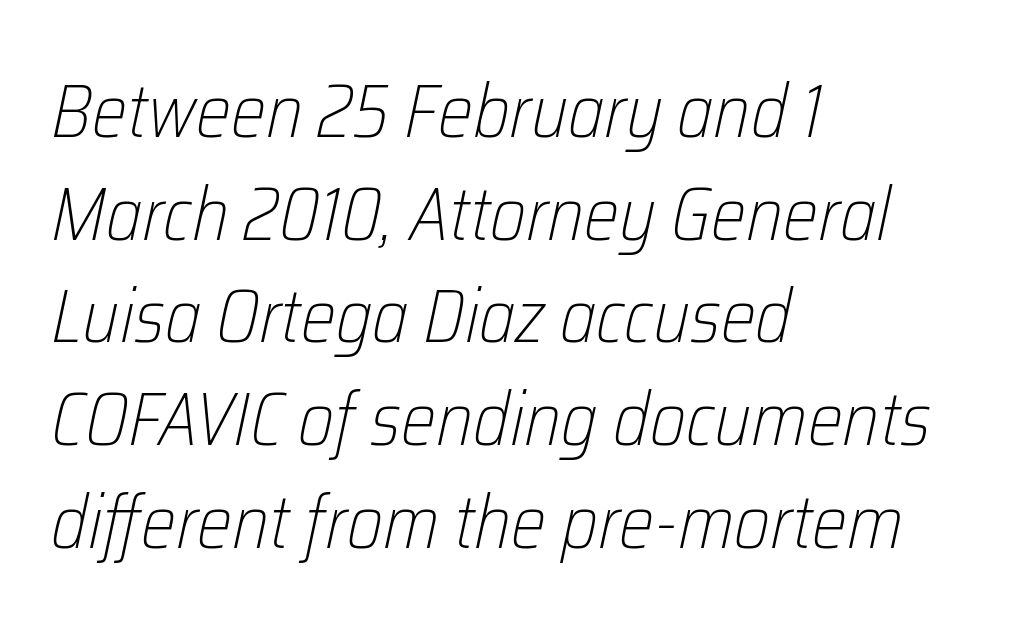
The image shows 75 px light, condensed type, italic (leaning right); set left-aligned, normal line spacing (1.37x), normal letter spacing, not underlined; low stroke contrast and a medium x-height.
